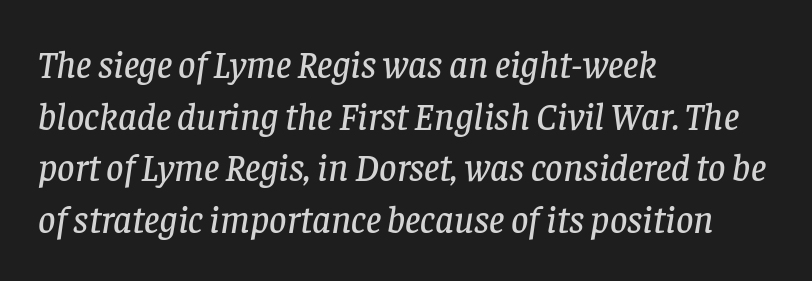
The image shows 38 px serif type, italic (leaning right); set left-aligned, normal line spacing (1.36x), normal letter spacing, not underlined; low stroke contrast and a large x-height.
